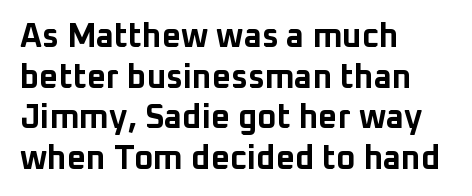
{"serif": "no", "italic": "no", "bold": "yes", "weight": "bold", "width": "normal", "stroke_contrast": "low", "x_height": "medium", "monospaced": "no", "underline": "no", "align": "left", "line_spacing_ratio": 1.23, "letter_spacing": "normal", "letter_spacing_em": 0.0, "glyph_px": 33}
